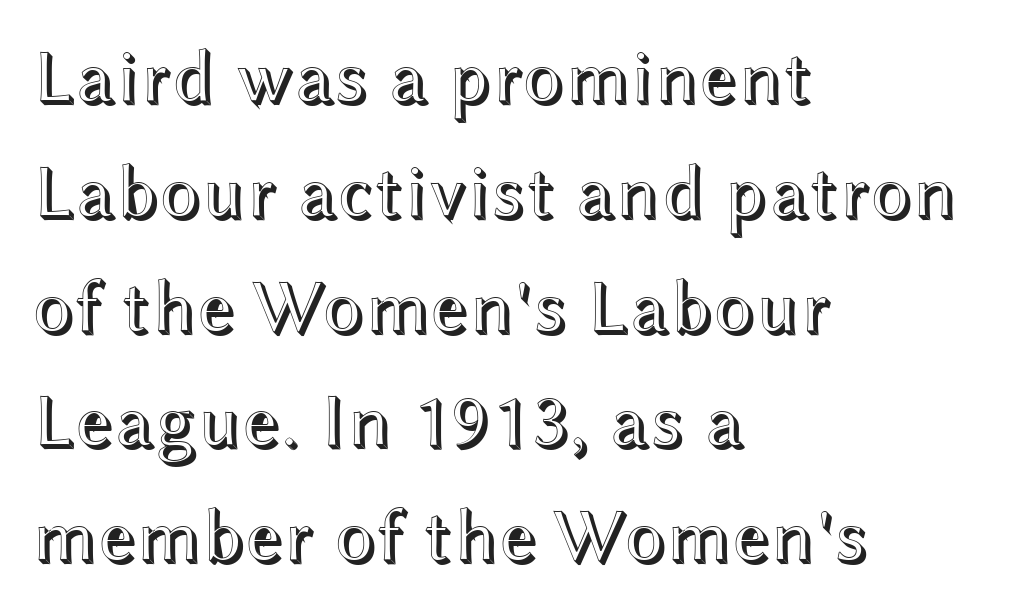
Q: Is the text italic (slanted)? A: No, it is upright.
Q: Is the text underlined? A: No.
Q: How is the paragraph aligned? A: Left-aligned.
Q: Is the spacing between letters normal or unusually wide? A: Normal.
Q: Is the spacing between lines tight, normal or loose? A: Normal.
Q: Width (condensed, normal, or wide)? A: Wide.
Q: x-height? A: Medium.
Q: Monospaced? A: No.
